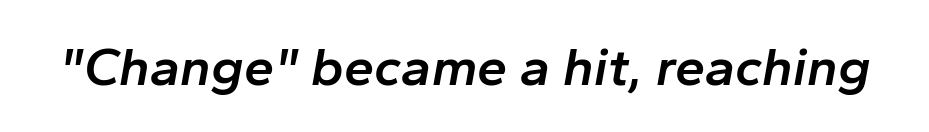
The image shows 54 px semibold type, italic (leaning right); set normal letter spacing, not underlined; low stroke contrast and a medium x-height.
